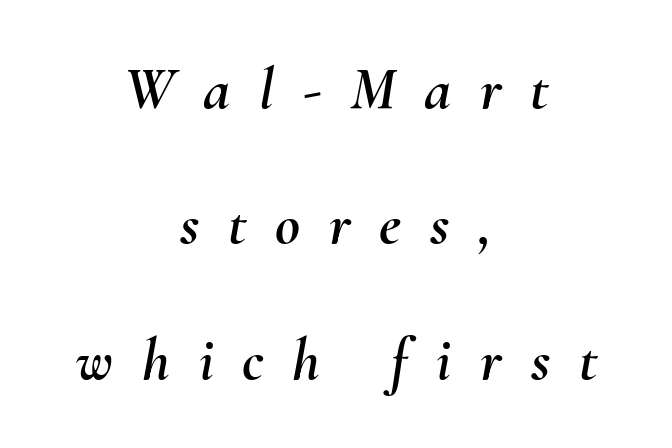
Tracking value appears strongly positive — letters spread wide. Proportional: the letters do not fall into vertical columns. The text block is weighted toward neither margin, spreading evenly from the middle. Slant detected: the letters are inclined.
